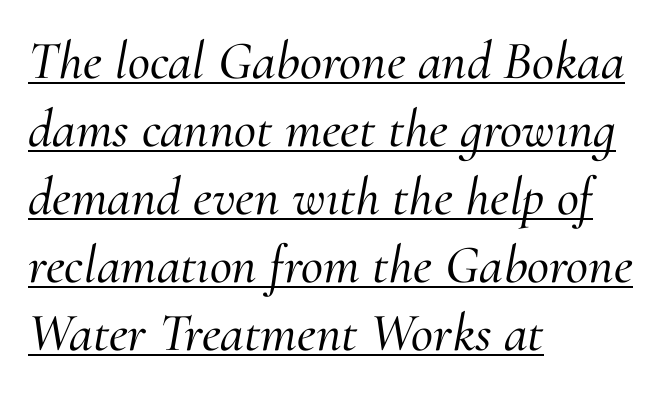
{"serif": "yes", "italic": "yes", "lean": "right", "slant_degrees": 10, "width": "normal", "stroke_contrast": "medium", "x_height": "small", "monospaced": "no", "underline": "yes", "align": "left", "line_spacing": "normal", "line_spacing_ratio": 1.26, "letter_spacing": "normal", "letter_spacing_em": 0.0, "glyph_px": 54}
